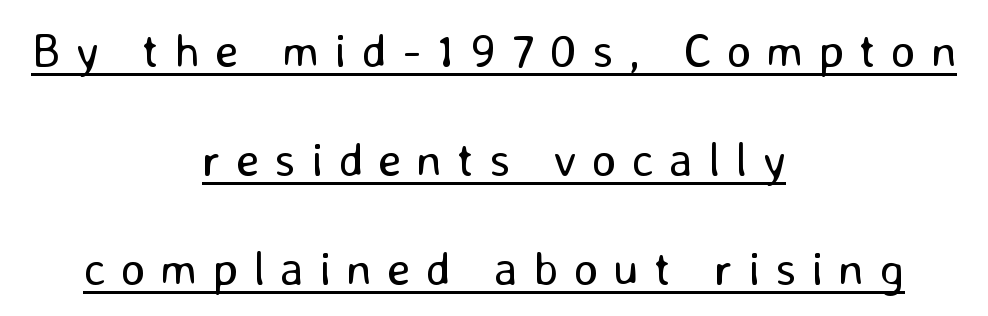
The image shows 48 px regular-weight sans-serif type, upright; set centered, loose line spacing (2.27x), unusually wide letter spacing (+0.31 em), underlined; low stroke contrast and a medium x-height.
